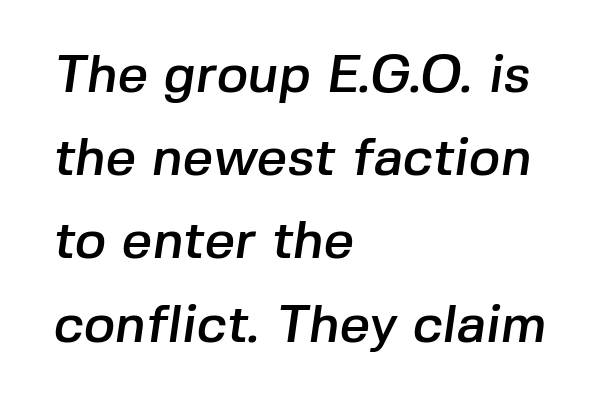
Q: Is the typeface a serif or a sans-serif typeface? A: Sans-serif.
Q: Is the text underlined? A: No.
Q: How is the paragraph aligned? A: Left-aligned.
Q: Is the spacing between letters normal or unusually wide? A: Normal.
Q: Is the spacing between lines tight, normal or loose? A: Normal.
Q: Width (condensed, normal, or wide)? A: Normal.
Q: Stroke contrast? A: Low.
Q: x-height? A: Medium.
Q: Monospaced? A: No.
